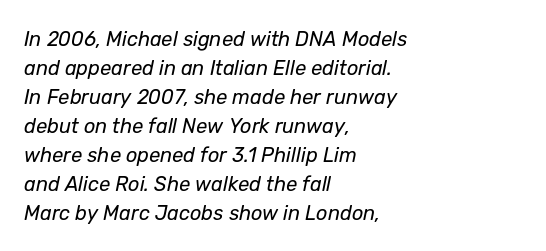
These lines were composed using italics. The lines sit at an ordinary, default distance from one another. Think standard paragraph weight, or any step lighter than that. The horizontal fit of the characters is conventional and even. The typesetter chose a ragged-right arrangement here.
